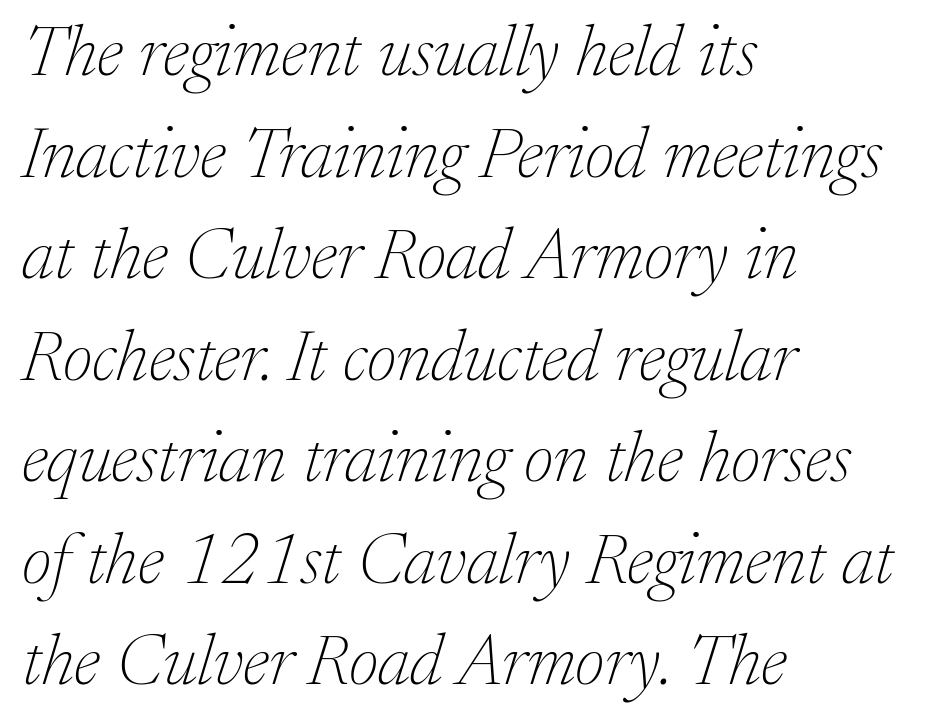
{"serif": "yes", "italic": "yes", "lean": "right", "slant_degrees": 17, "bold": "no", "weight": "thin", "width": "normal", "stroke_contrast": "low", "x_height": "medium", "monospaced": "no", "underline": "no", "align": "left", "line_spacing": "normal", "line_spacing_ratio": 1.41, "letter_spacing": "normal", "letter_spacing_em": 0.0, "glyph_px": 72}
